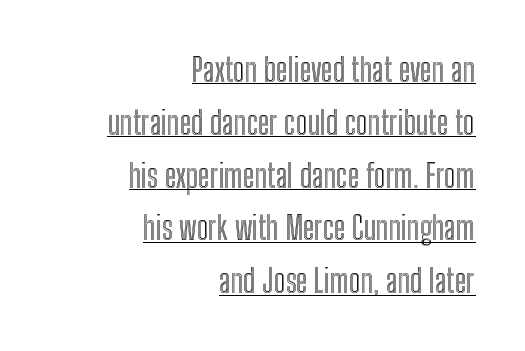
The compositor pushed each line to the right boundary. This rendering leaves character spacing at its baseline value. Note the varied advance widths — an 'i' is clearly narrower than an 'm'. A roman cut, with each character standing at attention. Underline: present.
